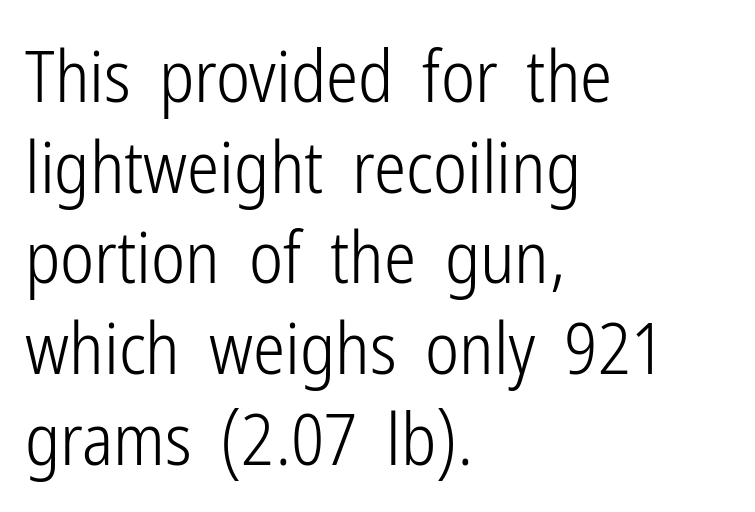
{"serif": "no", "italic": "no", "bold": "no", "weight": "light", "width": "condensed", "stroke_contrast": "low", "x_height": "medium", "monospaced": "no", "underline": "no", "align": "left", "line_spacing": "normal", "line_spacing_ratio": 1.26, "letter_spacing": "normal", "letter_spacing_em": 0.0, "glyph_px": 72}
